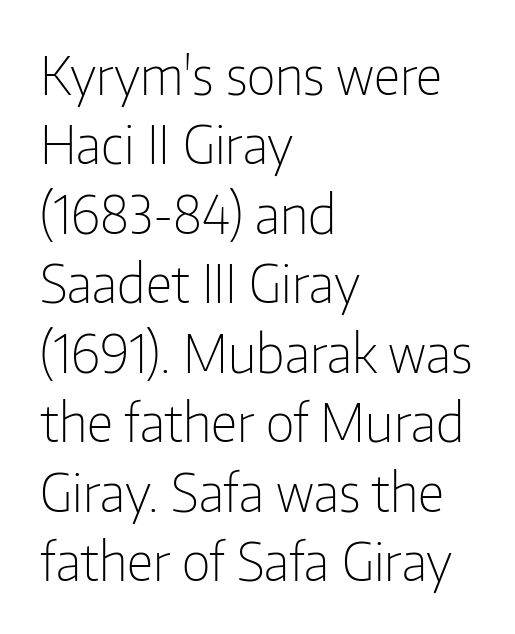
Tracking value appears to be zero — textbook default spacing. These glyphs show unthickened strokes, regular width or finer. Leftover space on each line is placed entirely after the last word. What kind of face is this? One without serifs — a sans. Evenly set lines give the paragraph a standard silhouette. The passage shown is not underscored anywhere.
